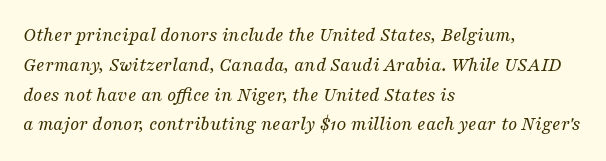
The image shows 20 px text type, italic (leaning right); set left-aligned, normal line spacing (1.49x), normal letter spacing, not underlined.
